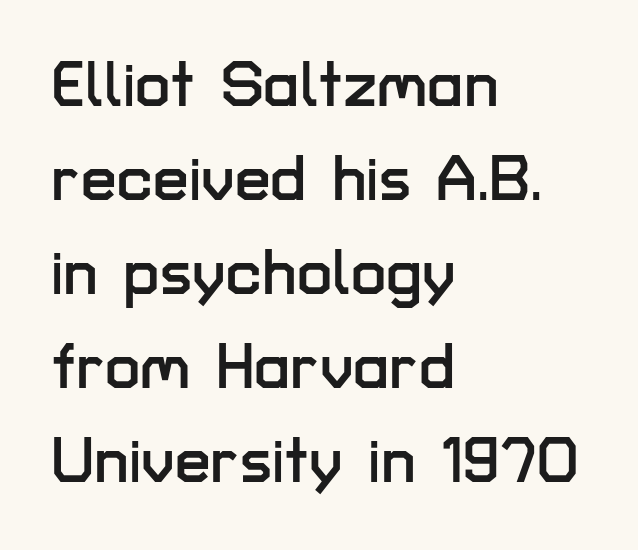
These lines stack with their left ends in a neat column. The typography opts for an upright posture over an oblique one. The typeface chosen for these lines omits serifs. The block of text has a typical density, with ordinary space between rows. Decoration check: the copy has no underline.
